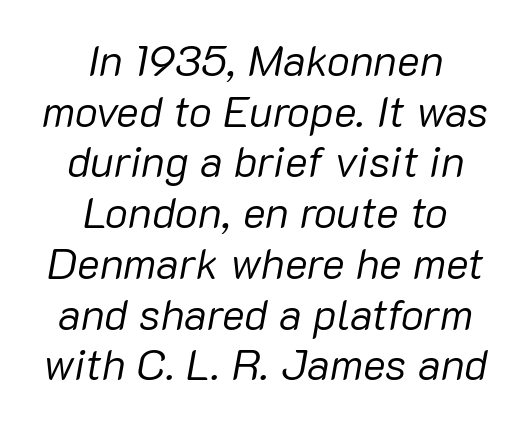
The image shows 43 px regular-weight type, italic (leaning right); set centered, line spacing 1.18x, normal letter spacing, not underlined; low stroke contrast and a medium x-height.
